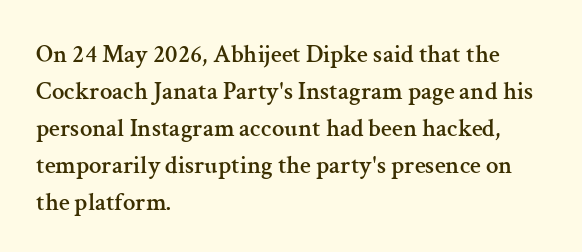
The image shows 25 px text type, upright; set left-aligned, normal line spacing (1.48x), normal letter spacing, not underlined.
